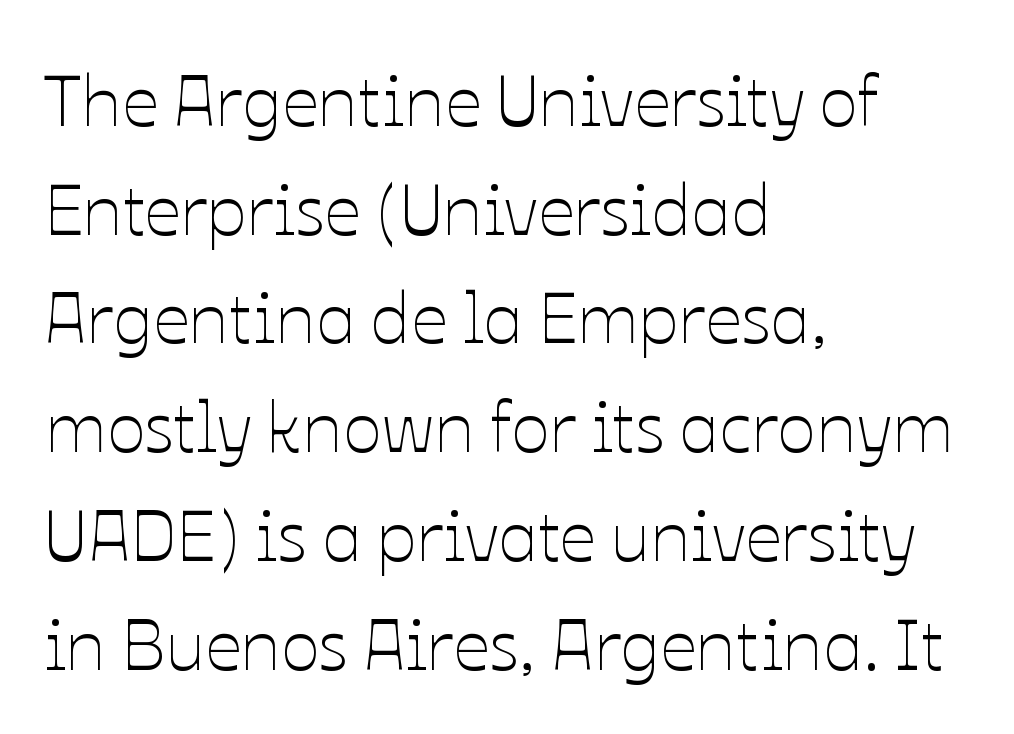
{"italic": "no", "bold": "no", "weight": "thin", "width": "normal", "stroke_contrast": "low", "x_height": "medium", "monospaced": "no", "underline": "no", "align": "left", "line_spacing": "normal", "line_spacing_ratio": 1.51, "letter_spacing": "normal", "letter_spacing_em": 0.0, "glyph_px": 72}
